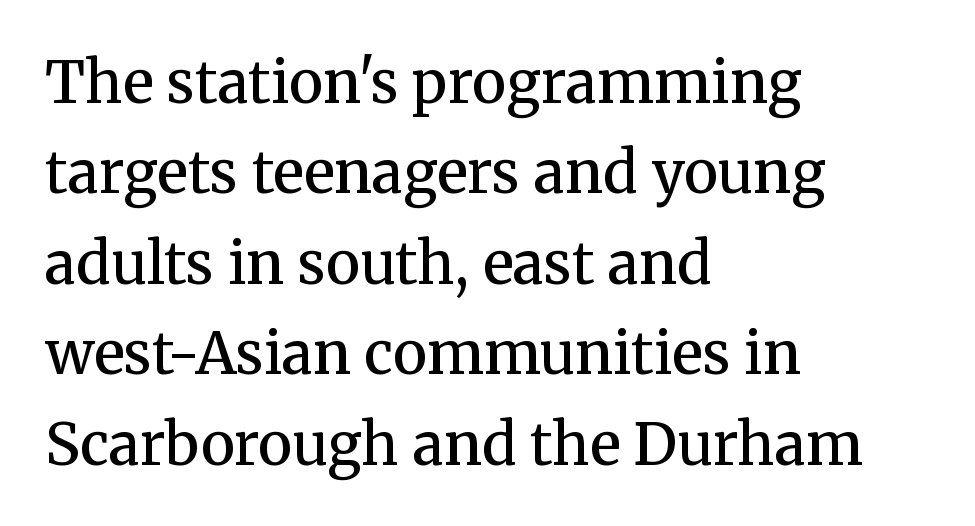
Q: Is the text bold? A: Semi-bold.
Q: Is the text italic (slanted)? A: No, it is upright.
Q: Is the typeface a serif or a sans-serif typeface? A: Serif.
Q: Is the text underlined? A: No.
Q: How is the paragraph aligned? A: Left-aligned.
Q: Is the spacing between letters normal or unusually wide? A: Normal.
Q: Is the spacing between lines tight, normal or loose? A: Normal.
Q: Width (condensed, normal, or wide)? A: Normal.
Q: Stroke contrast? A: Medium.
Q: x-height? A: Medium.
Q: Monospaced? A: No.
